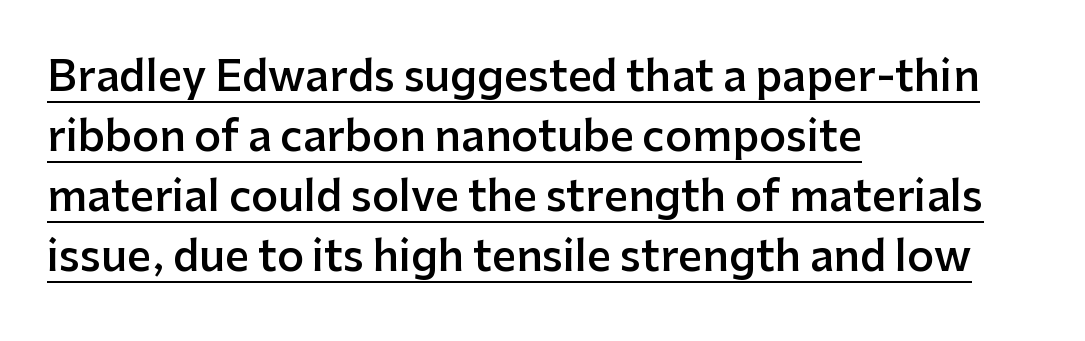
The image shows 42 px semibold sans-serif type, upright; set left-aligned, normal line spacing (1.43x), normal letter spacing, underlined; low stroke contrast and a medium x-height.
